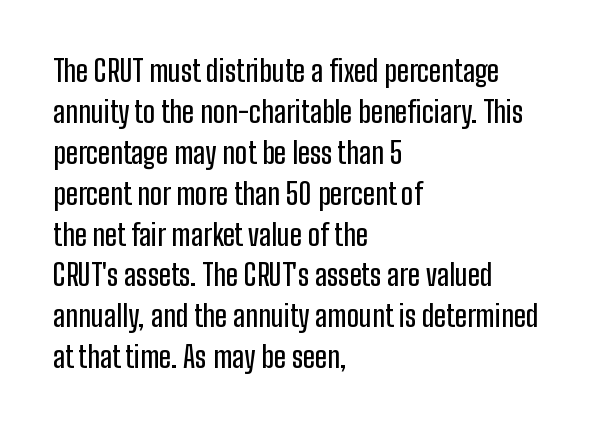
The image shows 29 px condensed sans-serif type, upright; set left-aligned, normal line spacing (1.41x), normal letter spacing, not underlined; low stroke contrast and a medium x-height.
